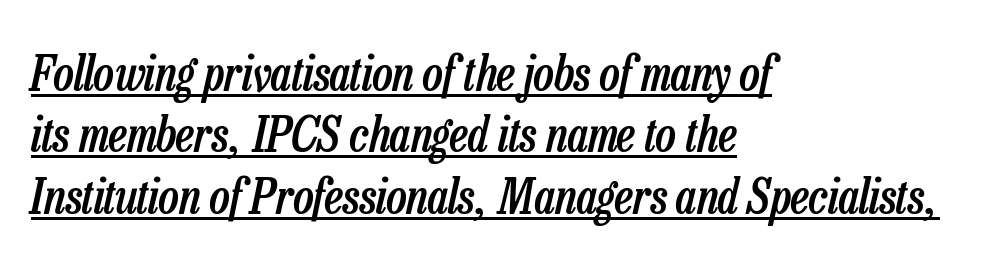
Q: Is the text bold? A: Semi-bold.
Q: Is the text italic (slanted)? A: Yes, it leans right by about 13 degrees.
Q: Is the text underlined? A: Yes.
Q: How is the paragraph aligned? A: Left-aligned.
Q: Is the spacing between letters normal or unusually wide? A: Normal.
Q: Is the spacing between lines tight, normal or loose? A: Normal.
Q: Width (condensed, normal, or wide)? A: Condensed.
Q: Stroke contrast? A: Low.
Q: x-height? A: Medium.
Q: Monospaced? A: No.
